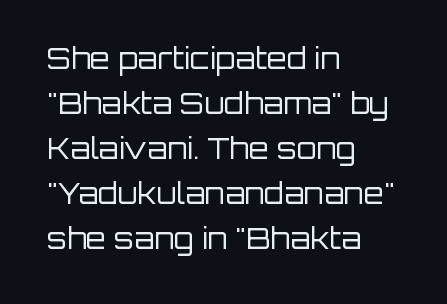
{"serif": "no", "italic": "no", "bold": "no", "weight": "regular", "width": "normal", "stroke_contrast": "low", "x_height": "large", "monospaced": "no", "underline": "no", "align": "left", "line_spacing": "normal", "line_spacing_ratio": 1.55, "letter_spacing": "normal", "letter_spacing_em": 0.0, "glyph_px": 29}
